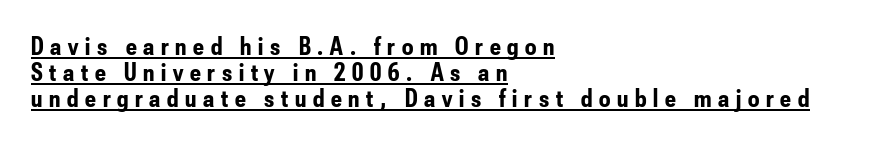
Q: Is the text bold? A: Yes.
Q: Is the text italic (slanted)? A: No, it is upright.
Q: Is the text underlined? A: Yes.
Q: How is the paragraph aligned? A: Left-aligned.
Q: Is the spacing between letters normal or unusually wide? A: Unusually wide.
Q: Is the spacing between lines tight, normal or loose? A: Tight.
